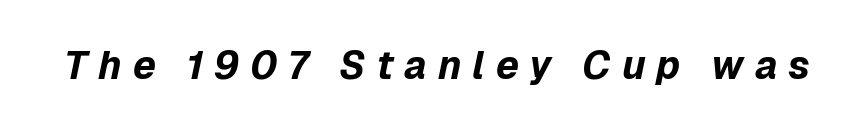
Q: Is the text bold? A: Yes.
Q: Is the text italic (slanted)? A: Yes, it leans right by about 12 degrees.
Q: Is the text underlined? A: No.
Q: Is the spacing between letters normal or unusually wide? A: Unusually wide.
Q: Width (condensed, normal, or wide)? A: Normal.
Q: Stroke contrast? A: Low.
Q: x-height? A: Medium.
Q: Monospaced? A: No.
